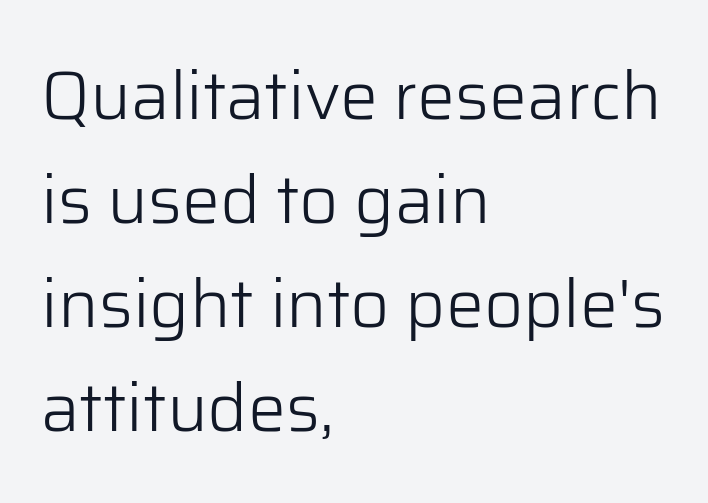
Q: Is the text bold? A: No.
Q: Is the text italic (slanted)? A: No, it is upright.
Q: Is the typeface a serif or a sans-serif typeface? A: Sans-serif.
Q: Is the text underlined? A: No.
Q: How is the paragraph aligned? A: Left-aligned.
Q: Is the spacing between letters normal or unusually wide? A: Normal.
Q: Is the spacing between lines tight, normal or loose? A: Normal.
Q: Width (condensed, normal, or wide)? A: Normal.
Q: Stroke contrast? A: Low.
Q: x-height? A: Medium.
Q: Monospaced? A: No.
